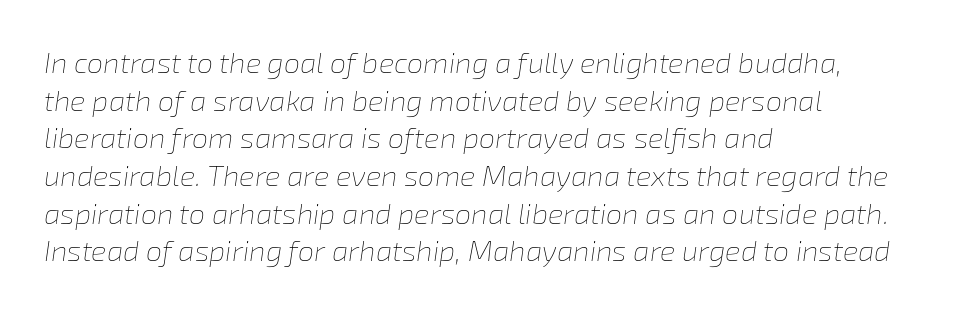
{"italic": "yes", "lean": "right", "slant_degrees": 8, "bold": "no", "weight": "thin", "width": "normal", "stroke_contrast": "low", "x_height": "medium", "monospaced": "no", "underline": "no", "align": "left", "line_spacing": "normal", "line_spacing_ratio": 1.3, "letter_spacing": "normal", "letter_spacing_em": 0.0, "glyph_px": 29}
